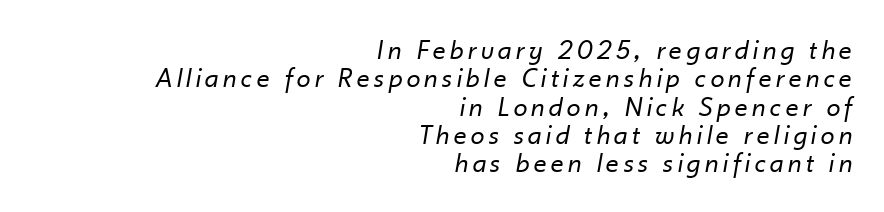
Q: Is the text bold? A: No.
Q: Is the text italic (slanted)? A: Yes, it leans right by about 10 degrees.
Q: Is the text underlined? A: No.
Q: How is the paragraph aligned? A: Right-aligned.
Q: Is the spacing between lines tight, normal or loose? A: Tight.
Q: Width (condensed, normal, or wide)? A: Normal.
Q: Stroke contrast? A: Low.
Q: x-height? A: Small.
Q: Monospaced? A: No.
